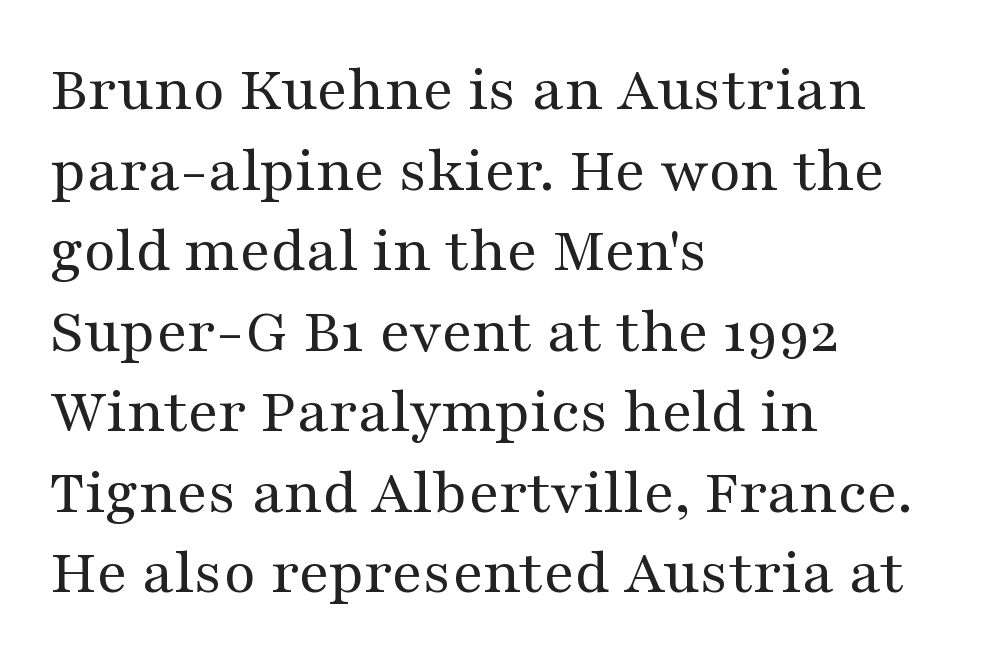
Check under the words: just untouched page. Is this a sans? No — the strokes have serifs. The type sits square on the baseline with zero lean. Is the letter spacing exaggerated? No — it looks like the ordinary default.
